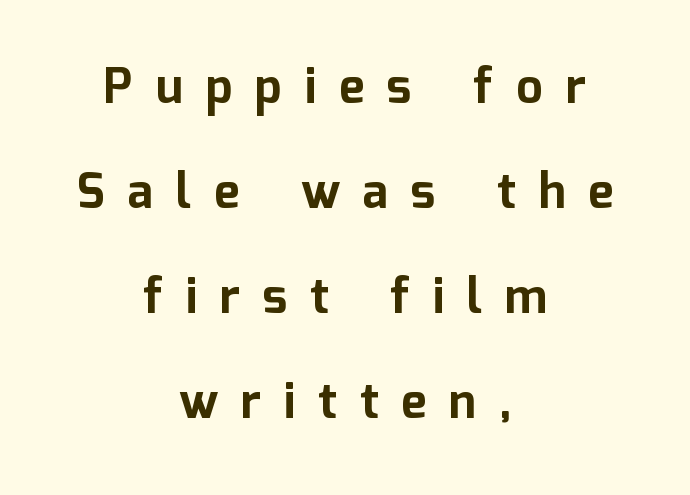
No italicization has been applied; the sample stays upright. On the weight axis this lands at bold, roughly 700. A typesetter would call this heavily tracked-out type. Just letters on the line, the space beneath them empty. Summary of vertical rhythm: relaxed, with wide interline spacing.
